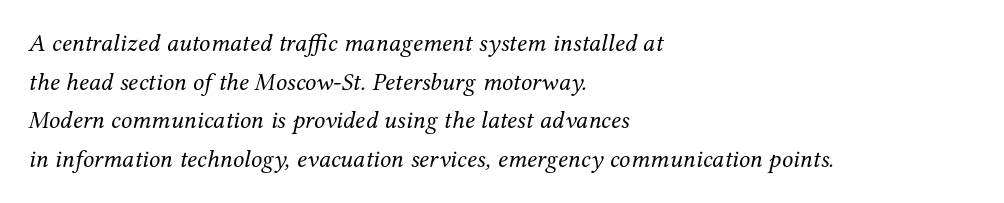
{"italic": "yes", "lean": "right", "slant_degrees": 12, "bold": "no", "underline": "no", "align": "left", "line_spacing": "normal", "line_spacing_ratio": 1.55, "letter_spacing": "normal", "letter_spacing_em": 0.0, "glyph_px": 25}
